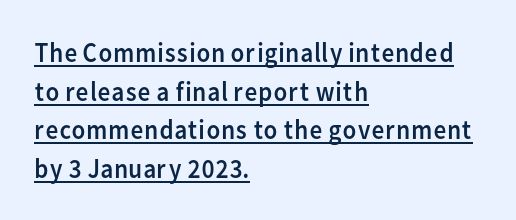
{"serif": "no", "italic": "no", "bold": "no", "weight": "regular", "width": "normal", "stroke_contrast": "low", "x_height": "medium", "monospaced": "no", "underline": "yes", "align": "left", "line_spacing": "normal", "line_spacing_ratio": 1.38, "letter_spacing": "normal", "letter_spacing_em": 0.0, "glyph_px": 28}
